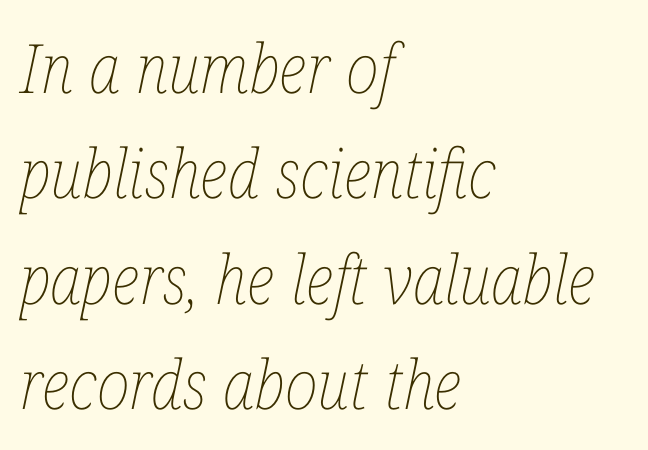
Q: Is the text bold? A: No.
Q: Is the text italic (slanted)? A: Yes, it leans right by about 12 degrees.
Q: Is the text underlined? A: No.
Q: How is the paragraph aligned? A: Left-aligned.
Q: Is the spacing between letters normal or unusually wide? A: Normal.
Q: Is the spacing between lines tight, normal or loose? A: Normal.
Q: Width (condensed, normal, or wide)? A: Condensed.
Q: Stroke contrast? A: Low.
Q: x-height? A: Medium.
Q: Monospaced? A: No.
